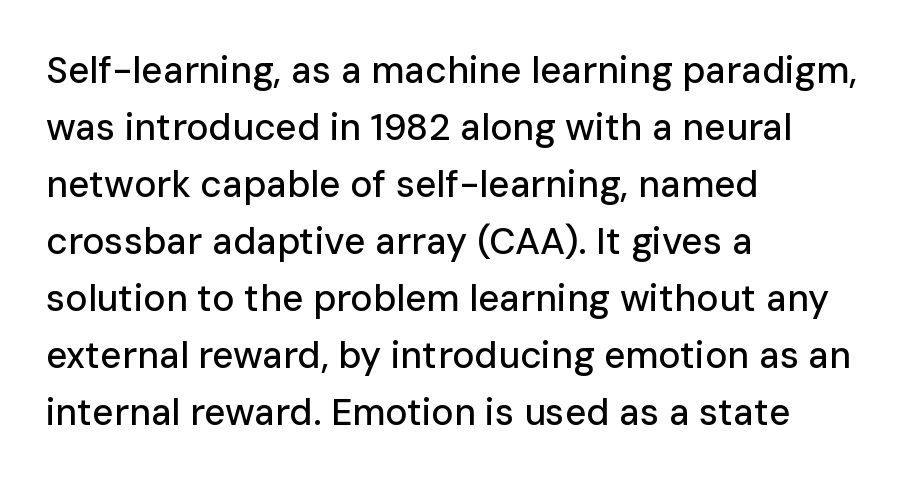
Are there feet on the stems? There aren't — it's a sans. The letters advance in unequal steps, a hallmark of proportional type. The horizontal fit of the characters is conventional and even. A normal amount of white space separates one row of letters from the next. Just letters on the line, the space beneath them empty.
